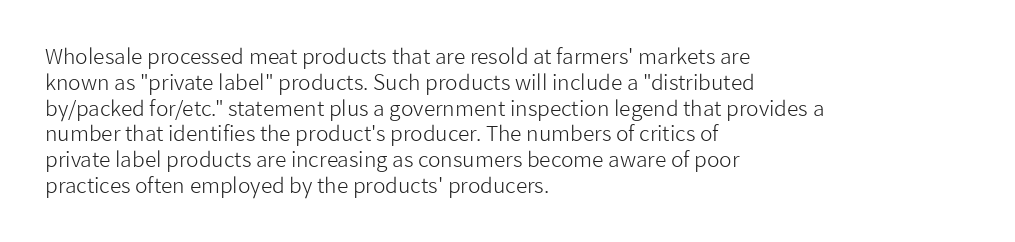
Q: Is the text bold? A: No.
Q: Is the text italic (slanted)? A: No, it is upright.
Q: Is the text underlined? A: No.
Q: How is the paragraph aligned? A: Left-aligned.
Q: Is the spacing between letters normal or unusually wide? A: Normal.
